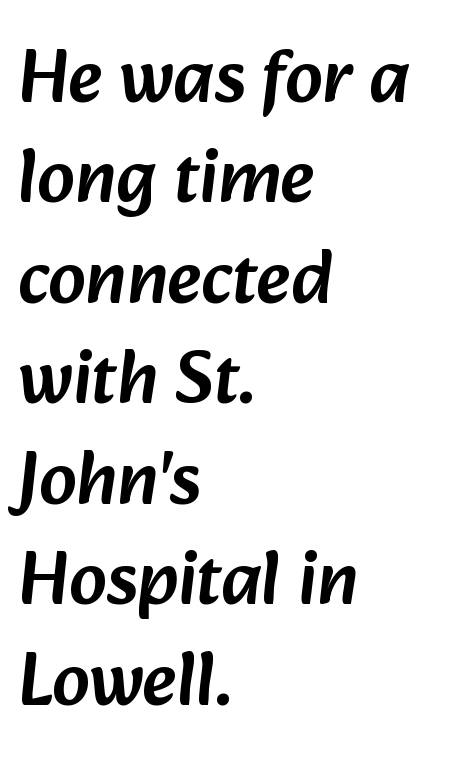
The image shows 75 px sans-serif type; set left-aligned, normal line spacing (1.34x), normal letter spacing, not underlined; low stroke contrast and a medium x-height.
